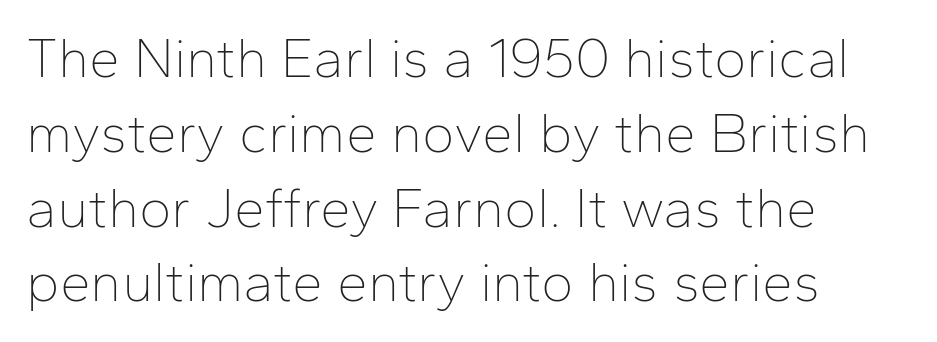
Q: Is the text bold? A: No.
Q: Is the text italic (slanted)? A: No, it is upright.
Q: Is the typeface a serif or a sans-serif typeface? A: Sans-serif.
Q: Is the text underlined? A: No.
Q: How is the paragraph aligned? A: Left-aligned.
Q: Is the spacing between letters normal or unusually wide? A: Normal.
Q: Is the spacing between lines tight, normal or loose? A: Normal.
Q: Width (condensed, normal, or wide)? A: Normal.
Q: Stroke contrast? A: Low.
Q: x-height? A: Medium.
Q: Monospaced? A: No.
